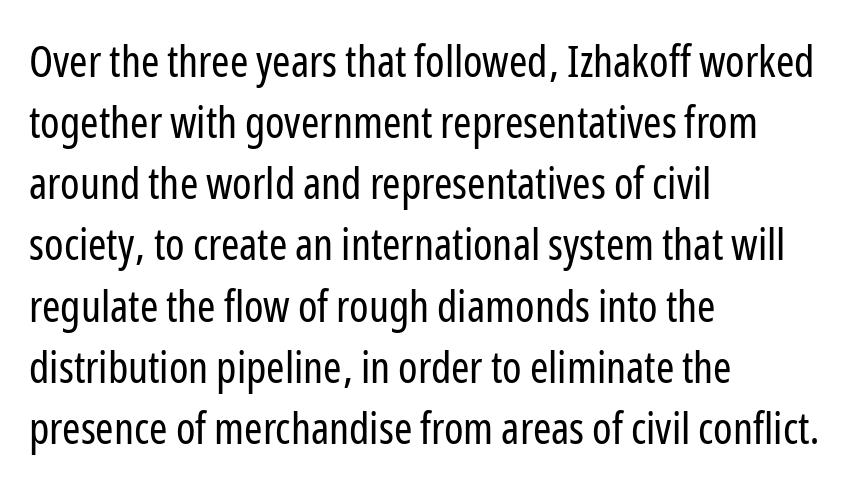
Q: Is the text bold? A: No.
Q: Is the text italic (slanted)? A: No, it is upright.
Q: Is the typeface a serif or a sans-serif typeface? A: Sans-serif.
Q: Is the text underlined? A: No.
Q: How is the paragraph aligned? A: Left-aligned.
Q: Is the spacing between letters normal or unusually wide? A: Normal.
Q: Is the spacing between lines tight, normal or loose? A: Normal.
Q: Width (condensed, normal, or wide)? A: Condensed.
Q: Stroke contrast? A: Low.
Q: x-height? A: Medium.
Q: Monospaced? A: No.
